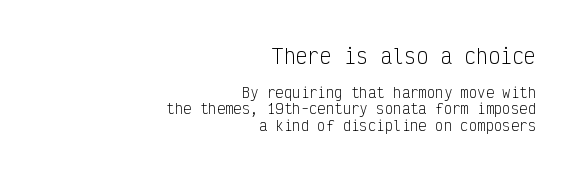
{"italic": "no", "bold": "no", "underline": "no", "align": "right", "line_spacing_ratio": 1.18, "letter_spacing": "normal", "letter_spacing_em": 0.0, "larger_block": "first", "size_ratio": 1.43, "glyph_px": 20}
